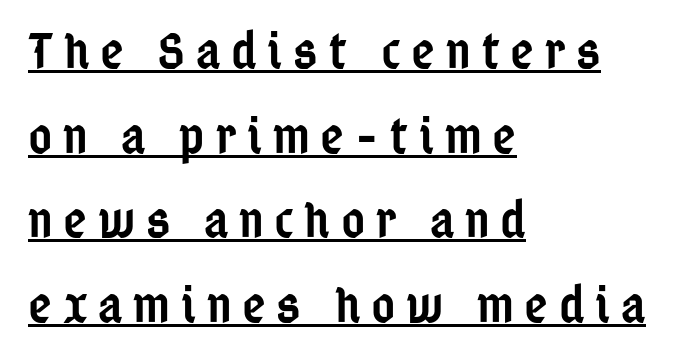
The image shows 51 px semibold, condensed sans-serif type, upright; set left-aligned, normal line spacing (1.66x), unusually wide letter spacing (+0.21 em), underlined; low stroke contrast and a medium x-height.
